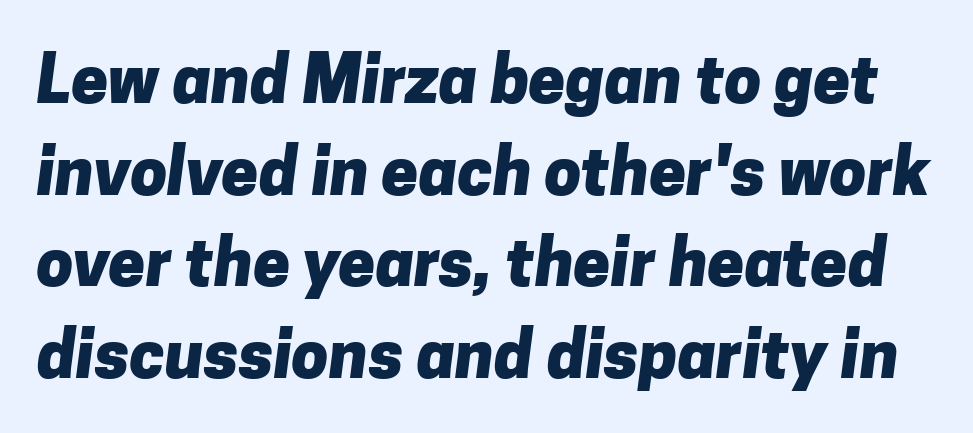
The image shows 66 px heavy sans-serif type; set normal line spacing (1.39x), normal letter spacing, not underlined; low stroke contrast and a medium x-height.
